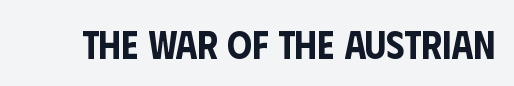
Does the lettering tilt? It doesn't — this is upright. The type family on display is of the sans-serif kind. Honestly, the letter spacing is just normal — you wouldn't notice it. The zone under the glyphs is completely vacant.
